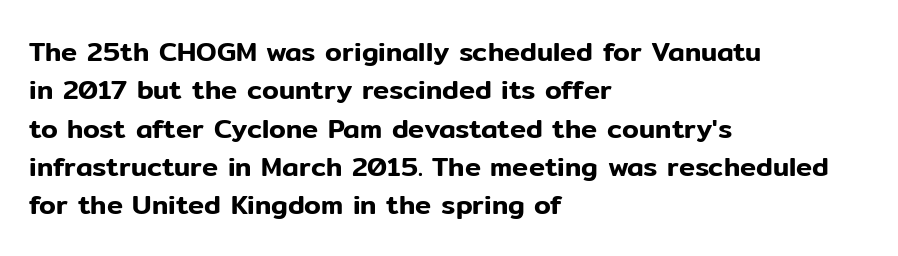
Compared with typical paragraphs, the rows here are spaced about the same. Posture: straight, roman, zero tilt. Inter-character spacing is left at the font's built-in metrics. The space beneath each line is pristine and unruled. The compositor pushed each line to the left boundary.
